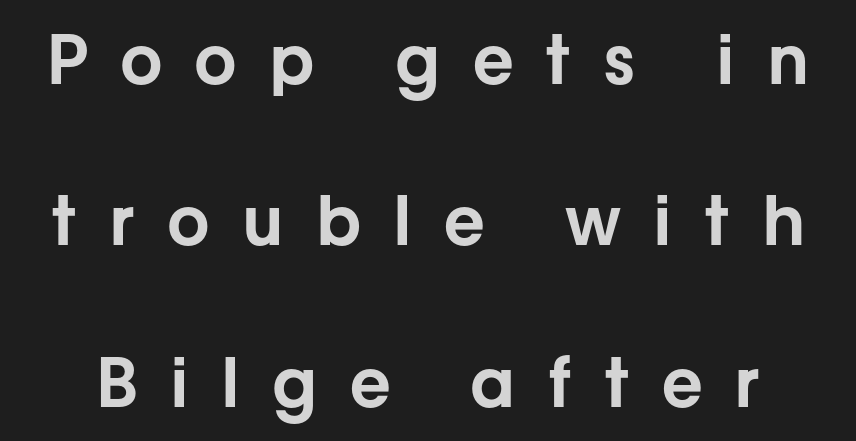
{"serif": "no", "italic": "no", "width": "normal", "stroke_contrast": "low", "x_height": "medium", "monospaced": "no", "underline": "no", "line_spacing": "loose", "line_spacing_ratio": 2.41, "letter_spacing": "wide", "letter_spacing_em": 0.48, "glyph_px": 67}
